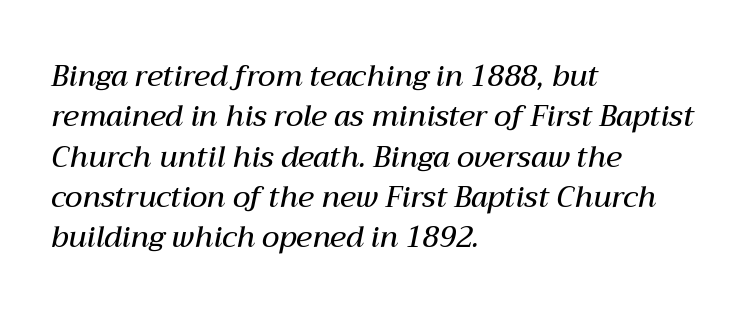
Each letter keeps its own natural width here, so spacing adapts to shape. Weight: semibold (demi). Observe the lean: these are italic letterforms. This sample is left-justified, so line endings fall wherever the words run out. Unmarked baselines from the first word to the last.
